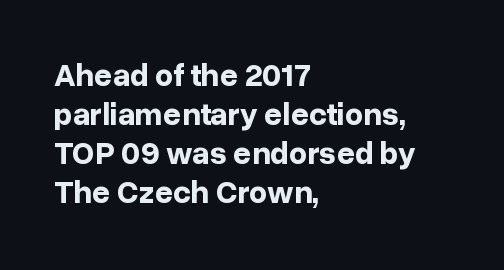
Q: Is the text bold? A: Yes.
Q: Is the text italic (slanted)? A: No, it is upright.
Q: Is the typeface a serif or a sans-serif typeface? A: Sans-serif.
Q: Is the text underlined? A: No.
Q: How is the paragraph aligned? A: Left-aligned.
Q: Is the spacing between letters normal or unusually wide? A: Normal.
Q: Width (condensed, normal, or wide)? A: Normal.
Q: Stroke contrast? A: Low.
Q: x-height? A: Medium.
Q: Monospaced? A: No.
